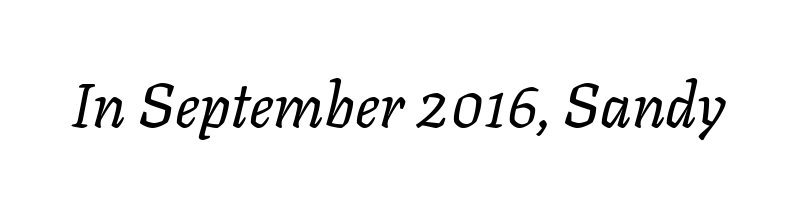
The image shows 61 px regular-weight type, italic (leaning right); set normal letter spacing, not underlined; low stroke contrast and a medium x-height.
